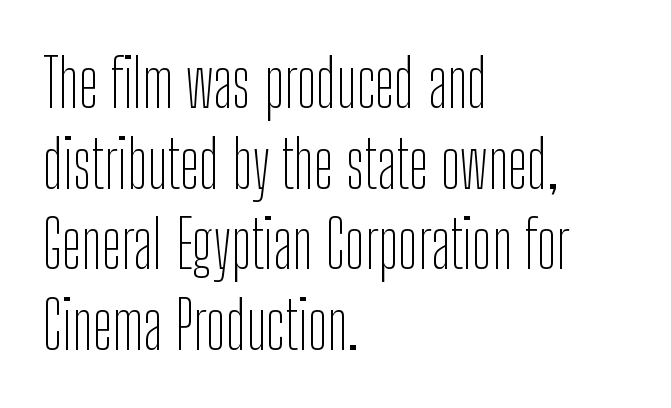
The lettering stays uniformly vertical, giving the passage a roman look. Descender tails drop into unmarked territory. Is this a fixed-width face? No — the glyphs have proportional, varying widths. Ink coverage per letter is moderate at most. Each letter's strokes conclude bluntly, with no projecting serifs. Observe the ordinary spacing: letters are neighbours, not strangers.
